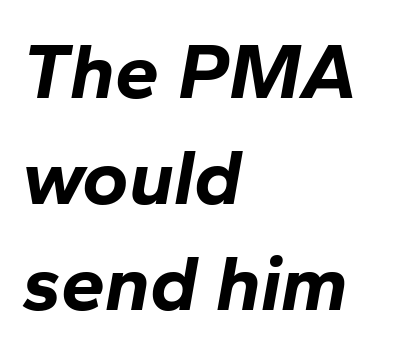
{"italic": "yes", "lean": "right", "slant_degrees": 10, "bold": "yes", "weight": "bold", "width": "normal", "stroke_contrast": "low", "x_height": "medium", "monospaced": "no", "underline": "no", "align": "left", "line_spacing": "normal", "line_spacing_ratio": 1.34, "letter_spacing": "normal", "letter_spacing_em": 0.0, "glyph_px": 79}
